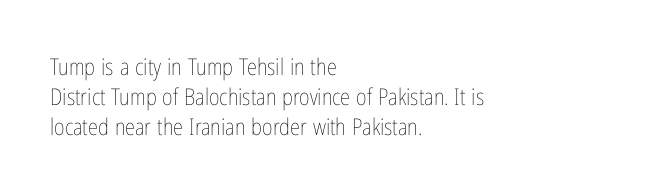
{"italic": "no", "bold": "no", "underline": "no", "align": "left", "line_spacing": "normal", "line_spacing_ratio": 1.31, "letter_spacing": "normal", "letter_spacing_em": 0.0, "glyph_px": 23}
